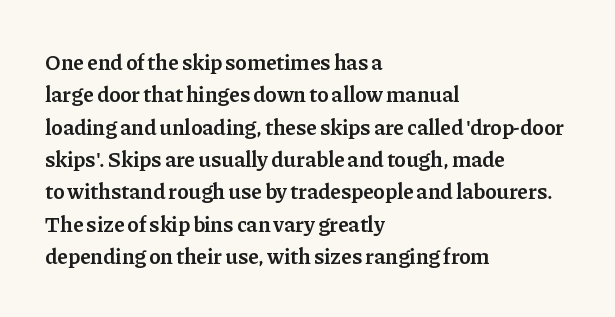
Q: Is the text bold? A: Semi-bold.
Q: Is the text italic (slanted)? A: No, it is upright.
Q: Is the text underlined? A: No.
Q: How is the paragraph aligned? A: Left-aligned.
Q: Is the spacing between letters normal or unusually wide? A: Normal.
Q: Is the spacing between lines tight, normal or loose? A: Normal.
